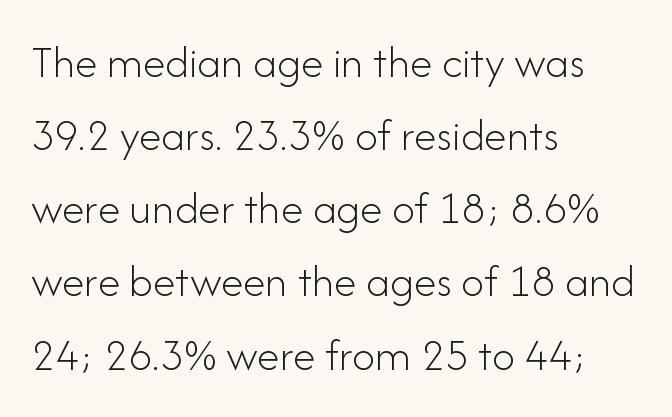
{"serif": "no", "italic": "no", "bold": "no", "weight": "light", "width": "normal", "stroke_contrast": "low", "x_height": "small", "monospaced": "no", "underline": "no", "align": "left", "line_spacing": "normal", "line_spacing_ratio": 1.59, "letter_spacing": "normal", "letter_spacing_em": 0.0, "glyph_px": 46}
